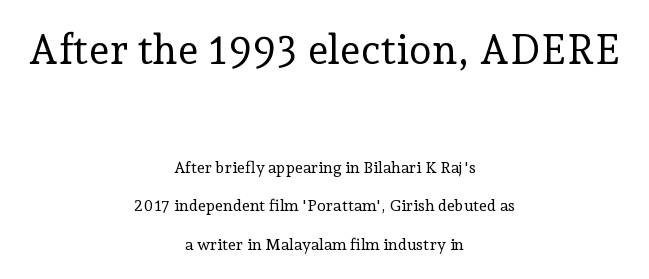
Q: Is the text bold? A: No.
Q: Is the text italic (slanted)? A: No, it is upright.
Q: Is the typeface a serif or a sans-serif typeface? A: Serif.
Q: Is the text underlined? A: No.
Q: How is the paragraph aligned? A: Centered.
Q: Is the spacing between letters normal or unusually wide? A: Normal.
Q: Is the spacing between lines tight, normal or loose? A: Loose.
Q: Which block of text is set in a larger size, the first (top) or the second (bottom)? A: The first (top) one.
Q: Width (condensed, normal, or wide)? A: Normal.
Q: Stroke contrast? A: Low.
Q: x-height? A: Medium.
Q: Monospaced? A: No.
